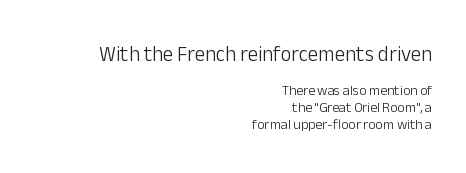
{"italic": "no", "bold": "no", "underline": "no", "align": "right", "line_spacing_ratio": 1.23, "letter_spacing": "normal", "letter_spacing_em": 0.0, "larger_block": "first", "size_ratio": 1.5, "glyph_px": 21}
